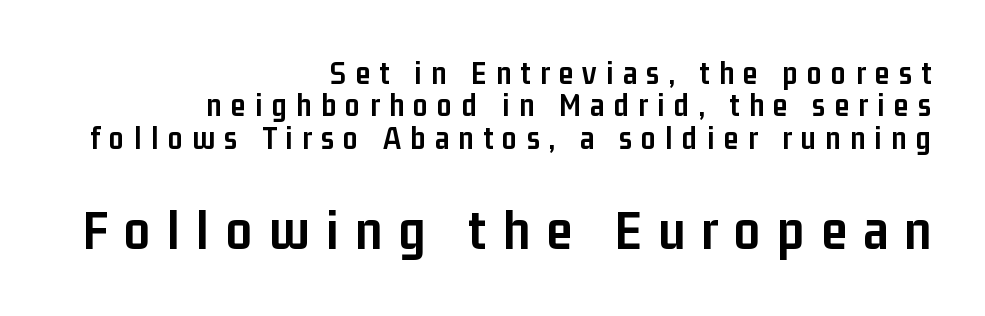
{"serif": "no", "italic": "no", "bold": "yes", "weight": "semibold", "width": "condensed", "stroke_contrast": "low", "x_height": "medium", "monospaced": "no", "underline": "no", "align": "right", "line_spacing": "tight", "line_spacing_ratio": 0.98, "letter_spacing": "wide", "letter_spacing_em": 0.28, "larger_block": "second", "size_ratio": 1.76, "glyph_px": 58}
